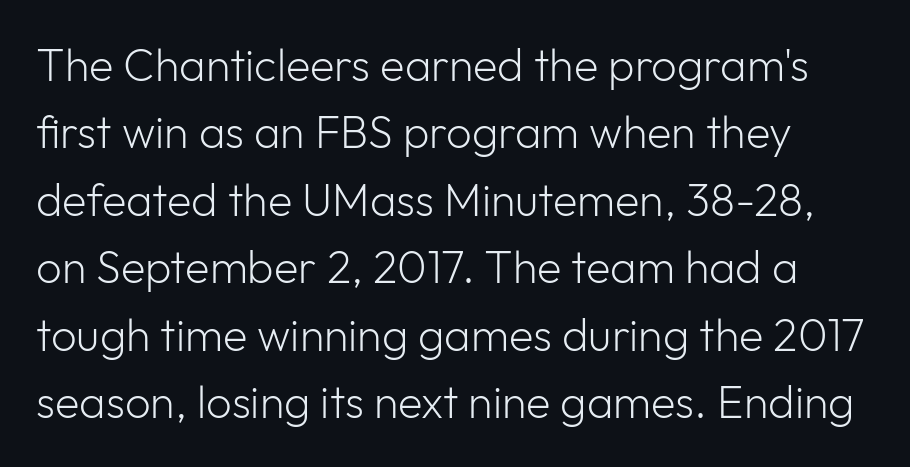
The image shows 45 px light sans-serif type, upright; set normal line spacing (1.5x), normal letter spacing, not underlined; low stroke contrast and a medium x-height.
